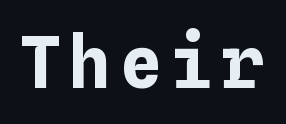
Q: Is the text bold? A: Yes.
Q: Is the text italic (slanted)? A: No, it is upright.
Q: Is the text underlined? A: No.
Q: Width (condensed, normal, or wide)? A: Normal.
Q: Stroke contrast? A: Low.
Q: x-height? A: Medium.
